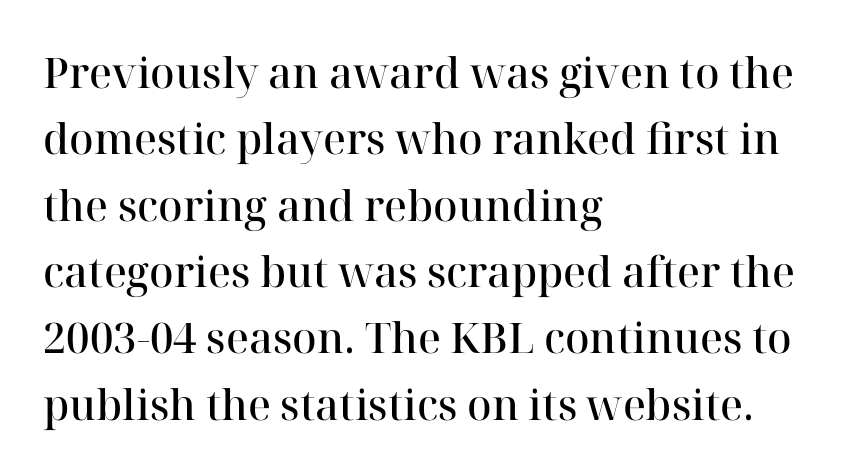
The lines sit at an ordinary, default distance from one another. Strokes here are thickened, but only to semibold level. Nobody drew a line under any word here. This sample uses a serif face.
